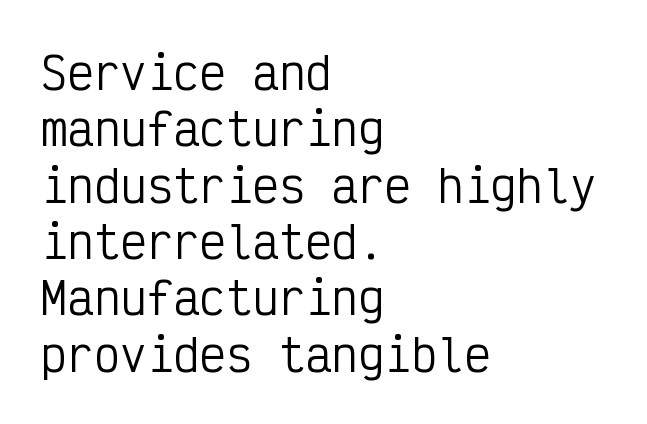
A clean baseline with only descenders dipping below it. Nope, no serifs anywhere on these letters. All the whitespace from short lines collects on the right. Baseline-to-baseline distance is the conventional proportion of letter height. Does the lettering tilt? It doesn't — this is upright. Compared with a typical body face, this is equally light or lighter still.
